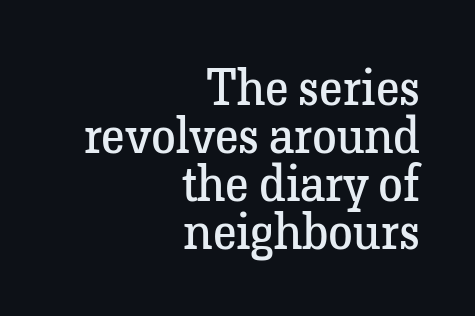
The image shows 50 px regular-weight serif type, upright; set right-aligned, tight line spacing (0.96x), normal letter spacing, not underlined; low stroke contrast and a medium x-height.
